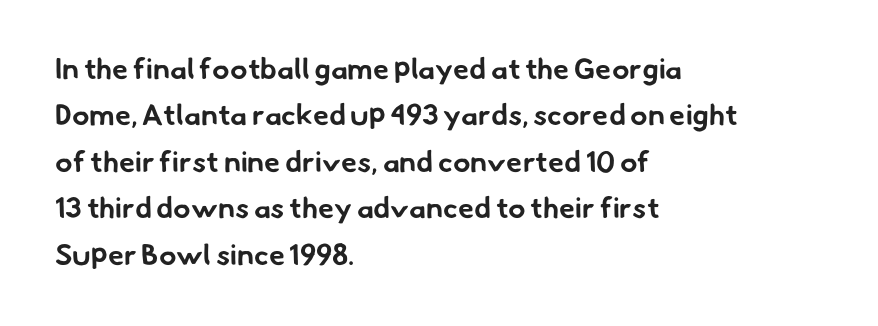
Typeset ragged right — the left edge is the straight one. The typeface chosen for these lines omits serifs. A typesetter would call this proportional, since set widths differ per character. These lines sit exactly where default settings would place them.
